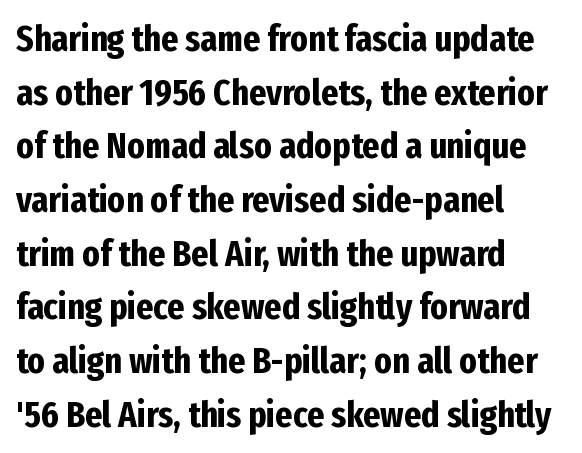
The image shows 37 px bold, condensed sans-serif type, upright; set left-aligned, normal line spacing (1.45x), normal letter spacing, not underlined; low stroke contrast and a medium x-height.
